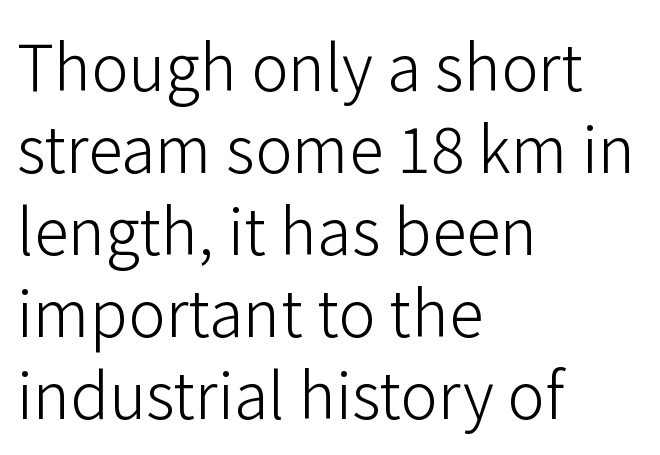
Q: Is the text bold? A: No.
Q: Is the text italic (slanted)? A: No, it is upright.
Q: Is the typeface a serif or a sans-serif typeface? A: Sans-serif.
Q: Is the text underlined? A: No.
Q: How is the paragraph aligned? A: Left-aligned.
Q: Is the spacing between letters normal or unusually wide? A: Normal.
Q: Is the spacing between lines tight, normal or loose? A: Normal.
Q: Width (condensed, normal, or wide)? A: Normal.
Q: Stroke contrast? A: Low.
Q: x-height? A: Medium.
Q: Monospaced? A: No.
